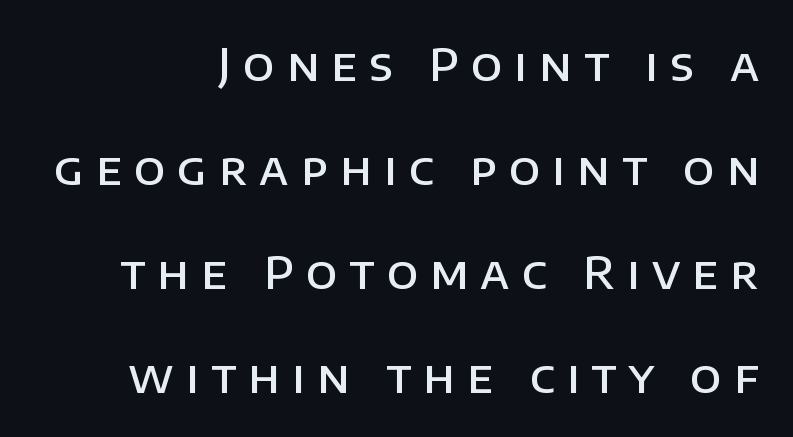
{"serif": "no", "italic": "no", "bold": "semi", "weight": "semibold", "width": "normal", "stroke_contrast": "low", "x_height": "large", "monospaced": "no", "underline": "no", "align": "right", "line_spacing": "loose", "line_spacing_ratio": 2.31, "letter_spacing": "wide", "letter_spacing_em": 0.27, "glyph_px": 45}
